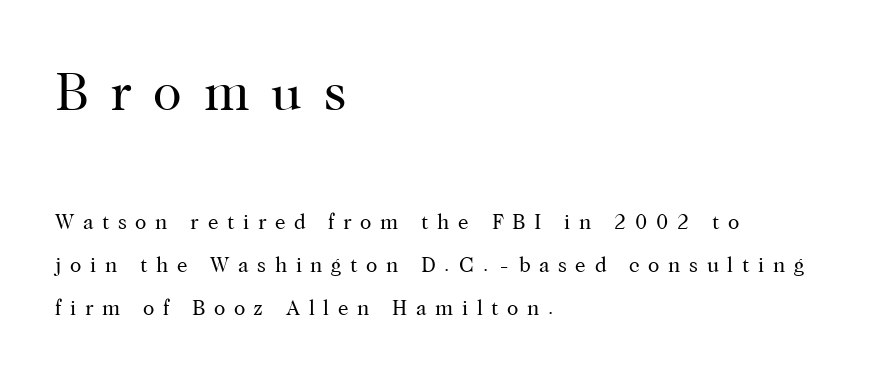
The rendering uses natural spacing where letterforms have individual widths. The lettering holds an erect, upright posture throughout. Leading: increased. A typesetter would label this face a serif. Left-aligned paragraph, ragged on the right.
